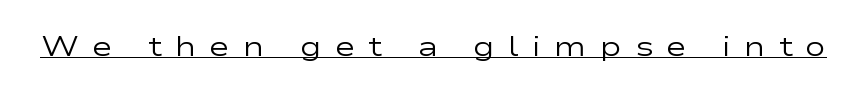
Q: Is the text bold? A: No.
Q: Is the text italic (slanted)? A: No, it is upright.
Q: Is the typeface a serif or a sans-serif typeface? A: Sans-serif.
Q: Is the text underlined? A: Yes.
Q: Is the spacing between letters normal or unusually wide? A: Unusually wide.
Q: Width (condensed, normal, or wide)? A: Wide.
Q: Stroke contrast? A: Low.
Q: x-height? A: Medium.
Q: Monospaced? A: No.
